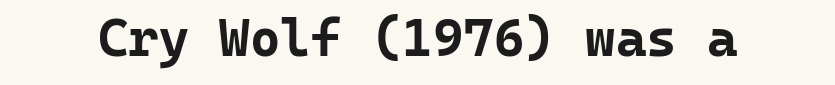
{"serif": "no", "italic": "no", "bold": "yes", "weight": "bold", "width": "normal", "stroke_contrast": "low", "x_height": "medium", "monospaced": "yes", "underline": "no", "letter_spacing": "normal", "letter_spacing_em": 0.0, "glyph_px": 52}
